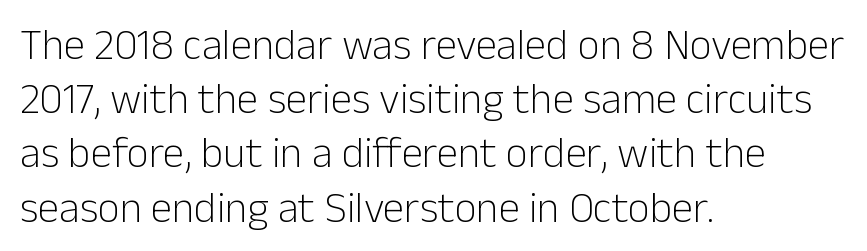
Q: Is the text bold? A: No.
Q: Is the text italic (slanted)? A: No, it is upright.
Q: Is the typeface a serif or a sans-serif typeface? A: Sans-serif.
Q: Is the text underlined? A: No.
Q: How is the paragraph aligned? A: Left-aligned.
Q: Is the spacing between letters normal or unusually wide? A: Normal.
Q: Is the spacing between lines tight, normal or loose? A: Normal.
Q: Width (condensed, normal, or wide)? A: Normal.
Q: Stroke contrast? A: Low.
Q: x-height? A: Medium.
Q: Monospaced? A: No.
